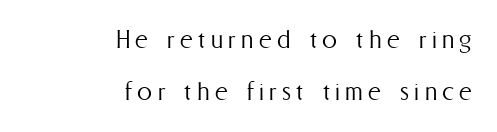
In terms of posture, this sample is upright. The words here are not underlined. Note the varied advance widths — an 'i' is clearly narrower than an 'm'. The passage is arranged like a letterhead date or caption credit — flush right. Compared with a typical body face, this is equally light or lighter still.
